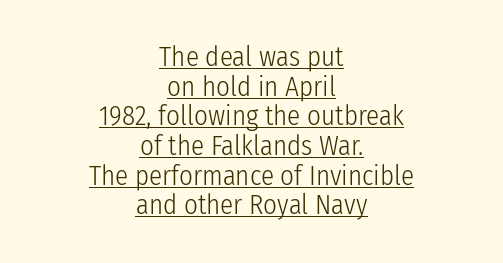
{"italic": "no", "bold": "no", "underline": "yes", "align": "center", "line_spacing": "tight", "line_spacing_ratio": 1.1, "letter_spacing": "normal", "letter_spacing_em": 0.0, "glyph_px": 27}
